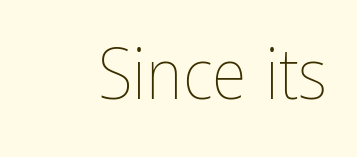
No extra tracking has been applied to these lines. This rendering features lettering with no underline. Compared with a typical body face, this is equally light or lighter still. The passage shown is typed in a proportional face where columns would drift.
